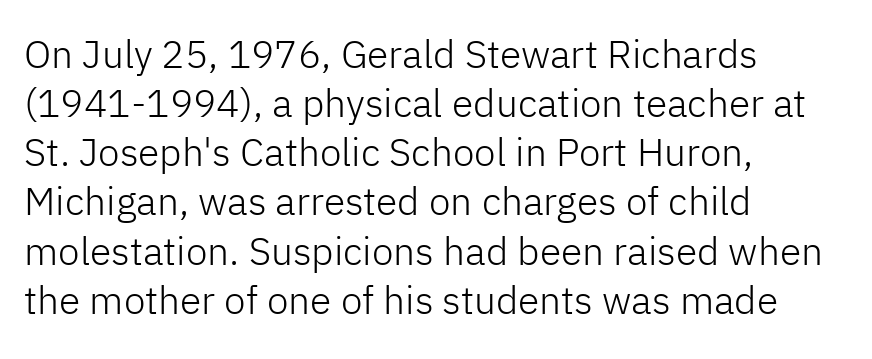
Regarding serifs, this sample does without them. Does extra space separate the letters? No, they use regular spacing. Is this a fixed-width face? No — the glyphs have proportional, varying widths. These lines sit exactly where default settings would place them.
